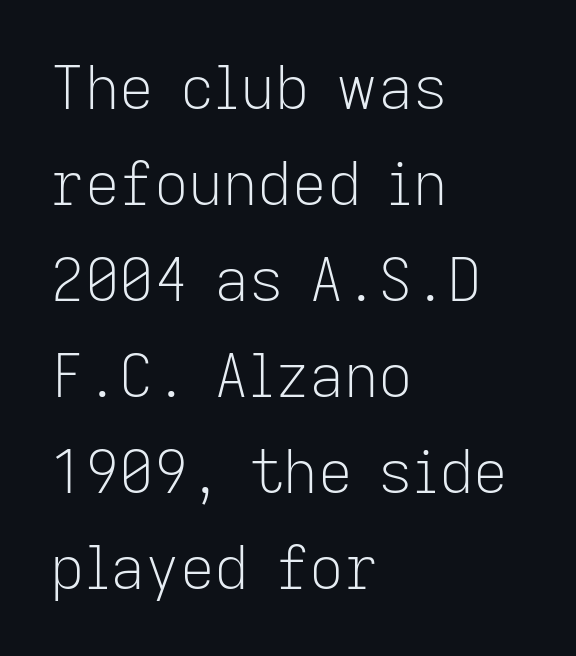
The letters advance in unequal steps, a hallmark of proportional type. Which margin do the lines hug? The left one — the right edge is uneven. How would I describe the line gaps? Plain and ordinary. Font category for this specimen: sans-serif. The passage shown has conventional tracking throughout.
